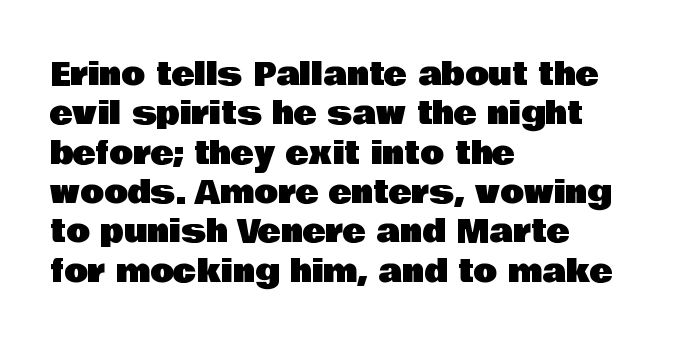
{"serif": "no", "italic": "no", "width": "normal", "stroke_contrast": "low", "x_height": "large", "monospaced": "no", "underline": "no", "align": "left", "line_spacing": "normal", "line_spacing_ratio": 1.27, "letter_spacing": "normal", "letter_spacing_em": 0.0, "glyph_px": 31}
